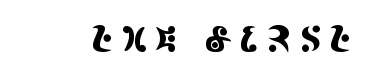
{"serif": "yes", "italic": "no", "width": "condensed", "x_height": "large", "monospaced": "no", "underline": "no", "letter_spacing": "wide", "letter_spacing_em": 0.22, "glyph_px": 35}
